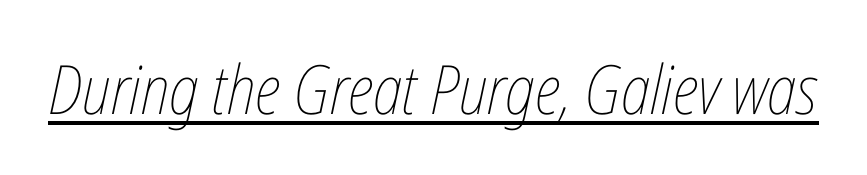
Q: Is the text bold? A: No.
Q: Is the text italic (slanted)? A: Yes, it leans right by about 12 degrees.
Q: Is the text underlined? A: Yes.
Q: Is the spacing between letters normal or unusually wide? A: Normal.
Q: Width (condensed, normal, or wide)? A: Condensed.
Q: Stroke contrast? A: Low.
Q: x-height? A: Medium.
Q: Monospaced? A: No.
